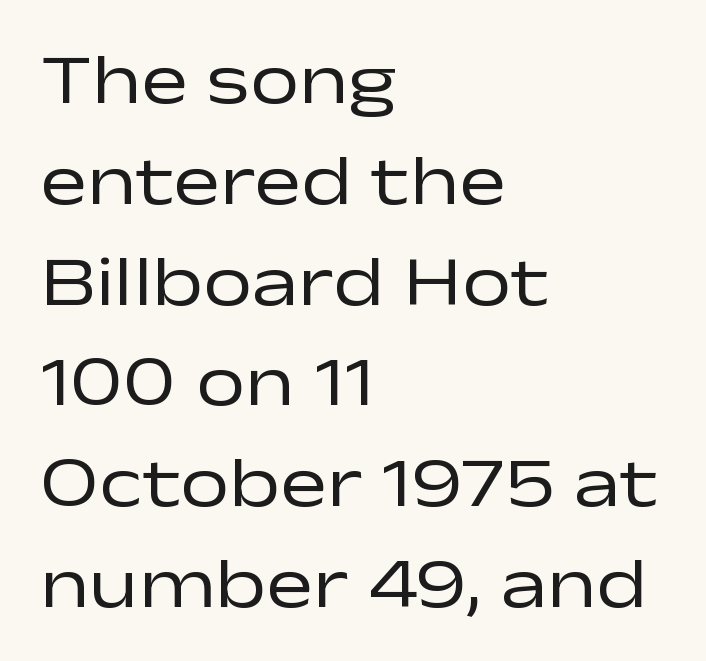
{"serif": "no", "italic": "no", "bold": "no", "weight": "regular", "width": "wide", "stroke_contrast": "low", "x_height": "medium", "monospaced": "no", "underline": "no", "align": "left", "line_spacing": "normal", "line_spacing_ratio": 1.44, "letter_spacing": "normal", "letter_spacing_em": 0.0, "glyph_px": 70}
